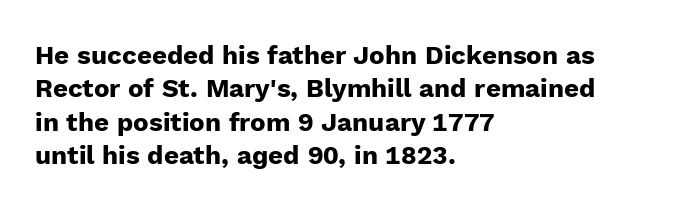
{"italic": "no", "bold": "yes", "underline": "no", "align": "left", "line_spacing": "normal", "line_spacing_ratio": 1.28, "letter_spacing": "normal", "letter_spacing_em": 0.0, "glyph_px": 26}
